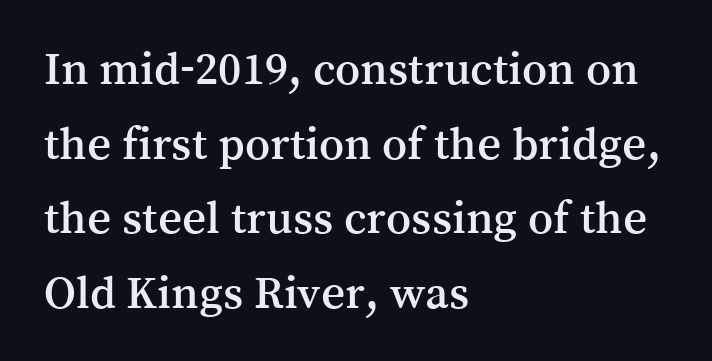
Q: Is the text italic (slanted)? A: No, it is upright.
Q: Is the typeface a serif or a sans-serif typeface? A: Serif.
Q: Is the text underlined? A: No.
Q: How is the paragraph aligned? A: Left-aligned.
Q: Is the spacing between letters normal or unusually wide? A: Normal.
Q: Is the spacing between lines tight, normal or loose? A: Normal.
Q: Width (condensed, normal, or wide)? A: Normal.
Q: Stroke contrast? A: Medium.
Q: x-height? A: Medium.
Q: Monospaced? A: No.
